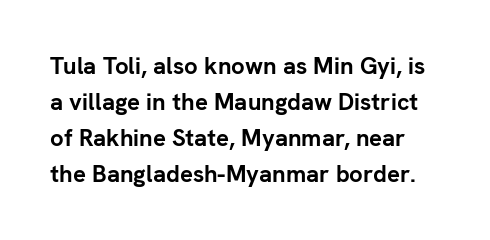
Q: Is the text bold? A: Yes.
Q: Is the text italic (slanted)? A: No, it is upright.
Q: Is the text underlined? A: No.
Q: Is the spacing between letters normal or unusually wide? A: Normal.
Q: Is the spacing between lines tight, normal or loose? A: Normal.
